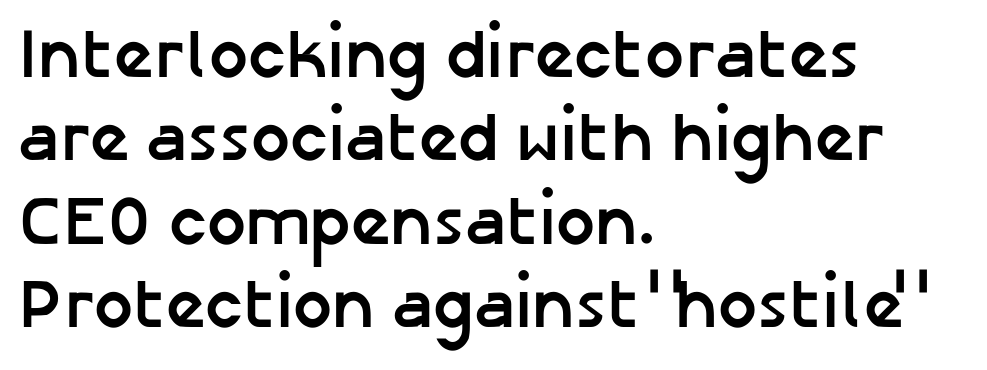
Characters follow at the spacing the type designer built in. This is the regular roman posture of the typeface. Underline: absent. One-word summary of the alignment: left.
